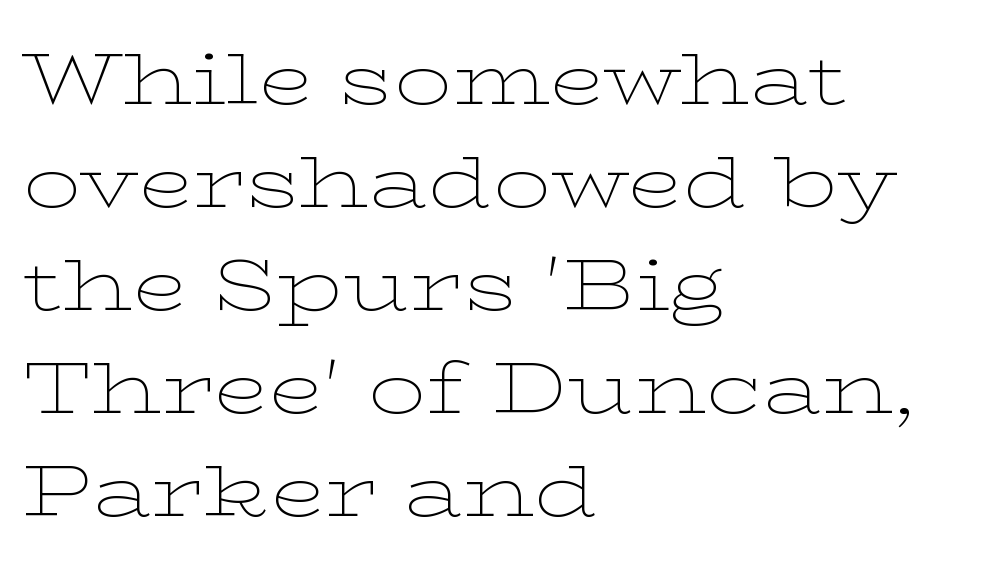
The image shows 72 px thin, wide serif type, upright; set left-aligned, normal line spacing (1.43x), normal letter spacing, not underlined; low stroke contrast and a medium x-height.
